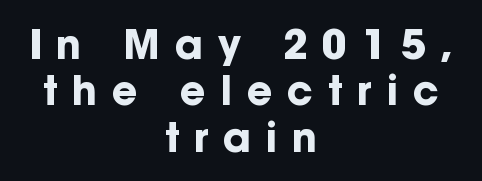
The image shows 40 px bold sans-serif type, upright; set centered, line spacing 1.16x, unusually wide letter spacing (+0.37 em), not underlined; low stroke contrast and a medium x-height.
